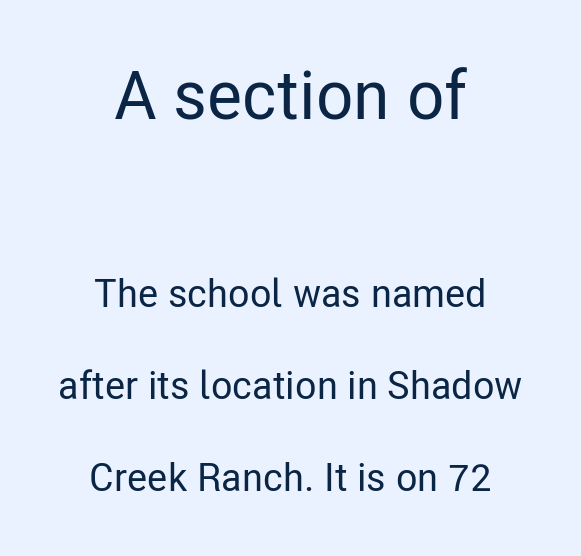
If you squint, the top block still reads clearly — it's the larger of the two. The glyphs are unaccompanied by any horizontal stroke below them. Leading is clearly above the norm, producing a sparse column. These lines keep a tight, regular rhythm from letter to letter. The glyphs in this specimen are sans serif. Note the varied advance widths — an 'i' is clearly narrower than an 'm'.
